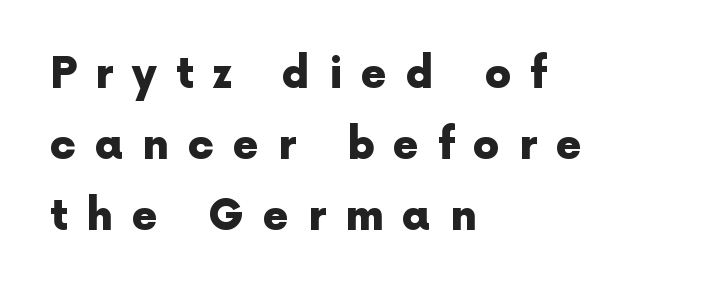
Descenders hang freely into open space. If you drew a ruler down the left edge, every line would touch it. Notice how descenders clear the ascenders below comfortably — that's standard leading. You'd pick this weight for a headline — it's a proper bold. Character widths vary here, with narrow letters taking less room than wide ones.
